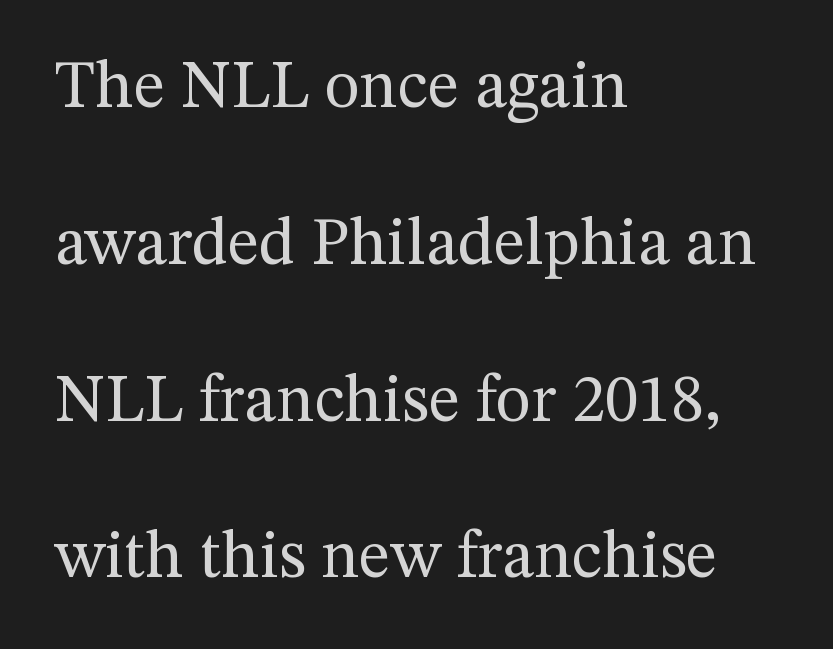
The line-height multiplier appears high, well above default. These glyphs show unthickened strokes, regular width or finer. Caption: multi-line text, flush left, ragged right. This rendering leaves character spacing at its baseline value. The passage shown is typeset with a serif family.
